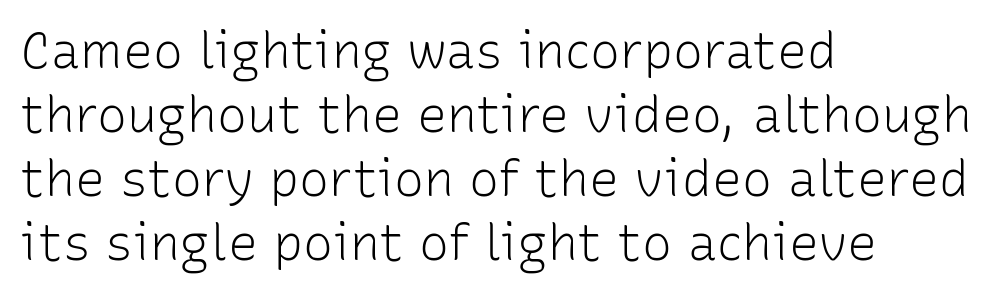
Notice how the passage keeps a crisp vertical edge on the left only. The type sits square on the baseline with zero lean. Type style note: lacks serifs. The baseline area is clear. A light-to-regular cut is what we see here.
